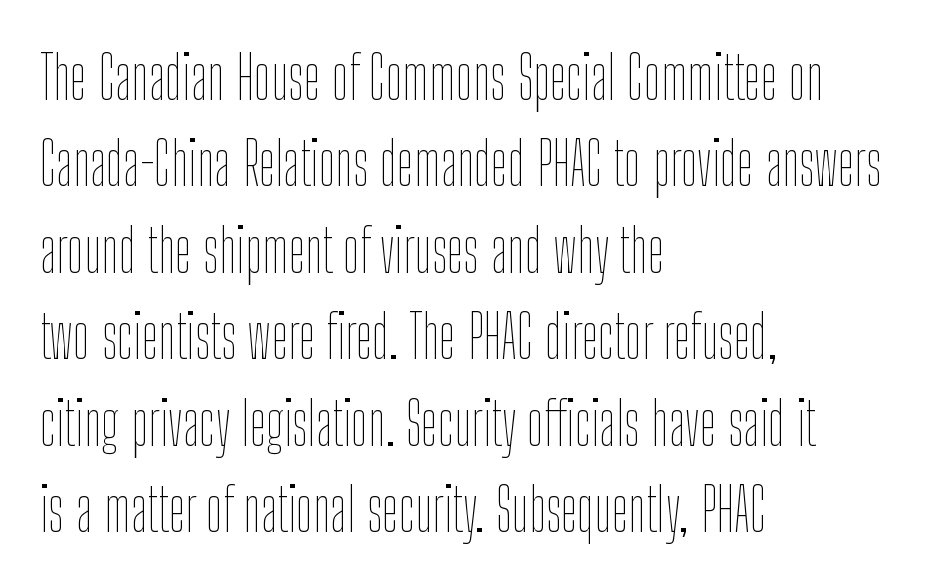
Q: Is the text bold? A: No.
Q: Is the text italic (slanted)? A: No, it is upright.
Q: Is the text underlined? A: No.
Q: How is the paragraph aligned? A: Left-aligned.
Q: Is the spacing between letters normal or unusually wide? A: Normal.
Q: Is the spacing between lines tight, normal or loose? A: Normal.
Q: Width (condensed, normal, or wide)? A: Condensed.
Q: Stroke contrast? A: Low.
Q: x-height? A: Medium.
Q: Monospaced? A: No.
